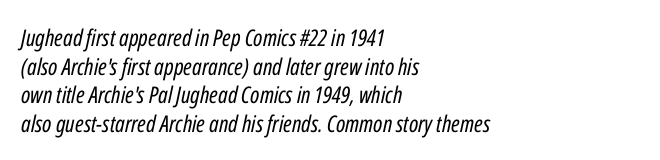
{"italic": "yes", "lean": "right", "slant_degrees": 12, "bold": "no", "underline": "no", "align": "left", "line_spacing_ratio": 1.24, "letter_spacing": "normal", "letter_spacing_em": 0.0, "glyph_px": 23}
